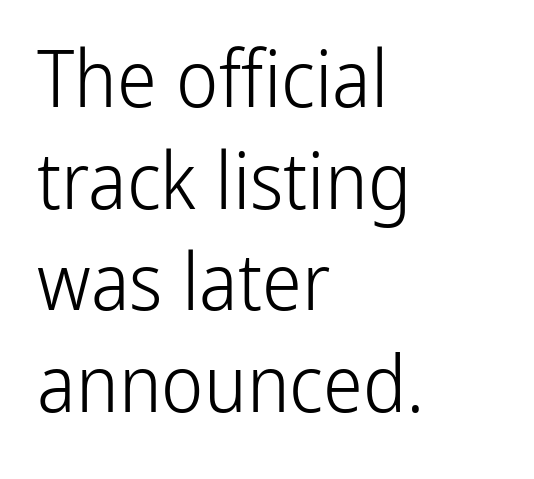
{"serif": "no", "italic": "no", "bold": "no", "weight": "light", "width": "condensed", "stroke_contrast": "low", "x_height": "medium", "monospaced": "no", "underline": "no", "align": "left", "line_spacing": "normal", "line_spacing_ratio": 1.27, "letter_spacing": "normal", "letter_spacing_em": 0.0, "glyph_px": 80}
